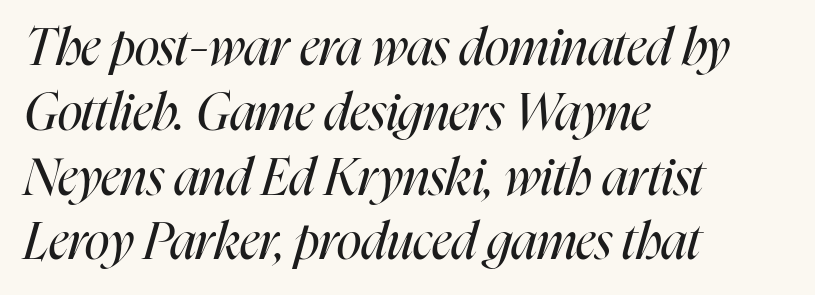
Each new line begins a customary step beneath the previous one. The rendering uses natural spacing where letterforms have individual widths. Is the block centered? No — it sits flush against the left margin. The foot of each line stays bare and open.
